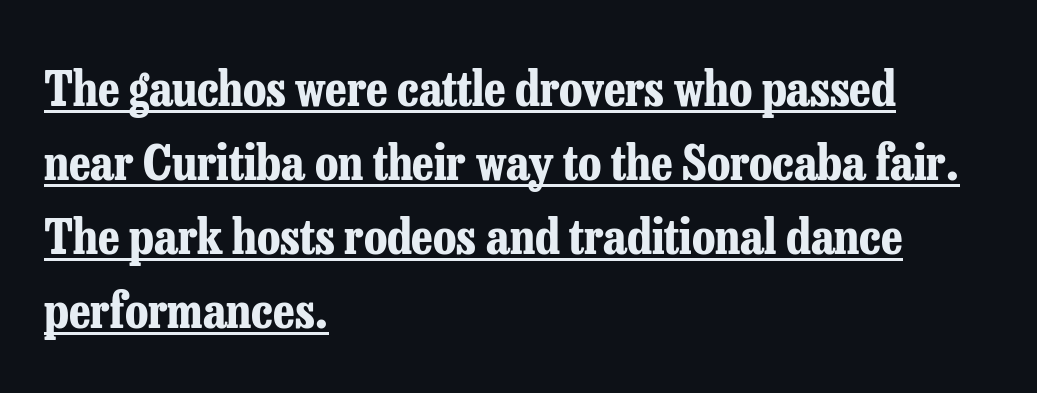
{"serif": "yes", "italic": "no", "bold": "yes", "weight": "bold", "width": "condensed", "stroke_contrast": "low", "x_height": "medium", "monospaced": "no", "underline": "yes", "align": "left", "line_spacing": "normal", "line_spacing_ratio": 1.51, "letter_spacing": "normal", "letter_spacing_em": 0.0, "glyph_px": 49}
